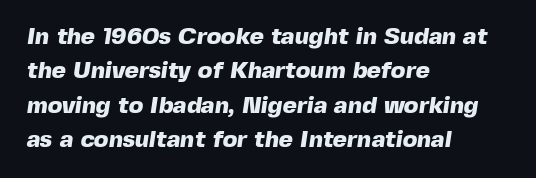
Q: Is the text bold? A: Yes.
Q: Is the text underlined? A: No.
Q: How is the paragraph aligned? A: Left-aligned.
Q: Is the spacing between letters normal or unusually wide? A: Normal.
Q: Is the spacing between lines tight, normal or loose? A: Normal.
